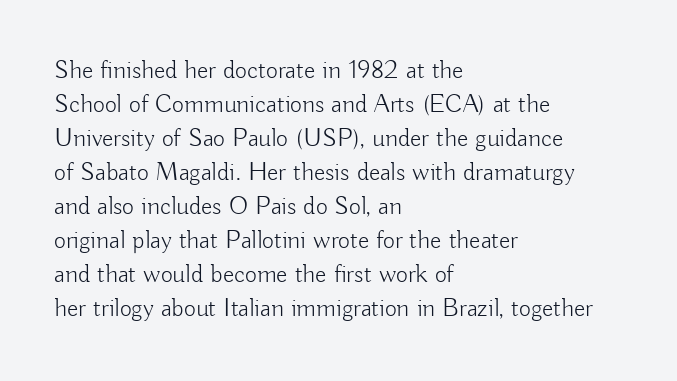
Q: Is the text bold? A: No.
Q: Is the text italic (slanted)? A: No, it is upright.
Q: Is the text underlined? A: No.
Q: How is the paragraph aligned? A: Left-aligned.
Q: Is the spacing between letters normal or unusually wide? A: Normal.
Q: Is the spacing between lines tight, normal or loose? A: Normal.
